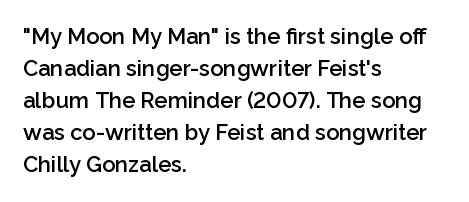
{"italic": "no", "bold": "semi", "underline": "no", "align": "left", "line_spacing": "normal", "line_spacing_ratio": 1.46, "letter_spacing": "normal", "letter_spacing_em": 0.0, "glyph_px": 22}
